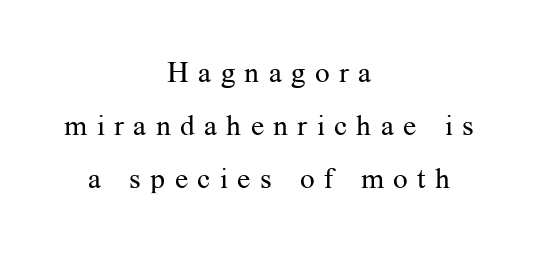
The rendering shows small feet on the letterforms — a serif design. A quiet, ordinary-to-light weight characterises the typeface. Just letters on the line, the space beneath them empty. Teacher's note: observe the equal gaps on both sides — that is centered alignment. Each letter keeps its own natural width here, so spacing adapts to shape.
